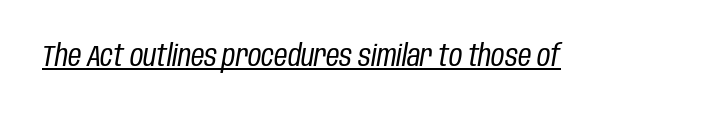
The image shows 29 px regular-weight, condensed type, italic (leaning right); set normal letter spacing, underlined; low stroke contrast and a large x-height.
